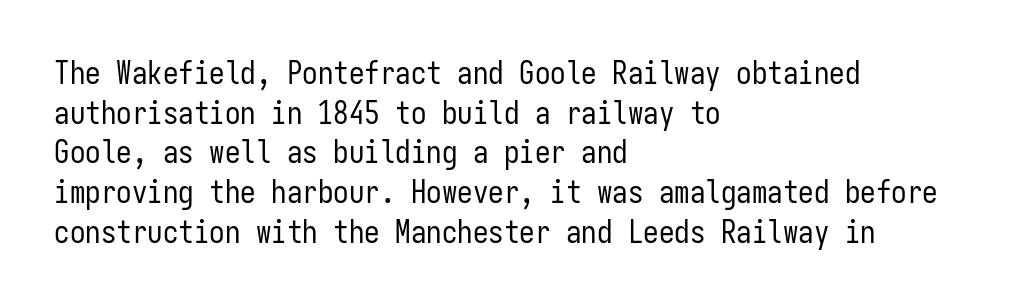
Q: Is the text bold? A: No.
Q: Is the text italic (slanted)? A: No, it is upright.
Q: Is the typeface a serif or a sans-serif typeface? A: Sans-serif.
Q: Is the text underlined? A: No.
Q: How is the paragraph aligned? A: Left-aligned.
Q: Is the spacing between letters normal or unusually wide? A: Normal.
Q: Is the spacing between lines tight, normal or loose? A: Normal.
Q: Width (condensed, normal, or wide)? A: Condensed.
Q: Stroke contrast? A: Low.
Q: x-height? A: Medium.
Q: Monospaced? A: Yes.
